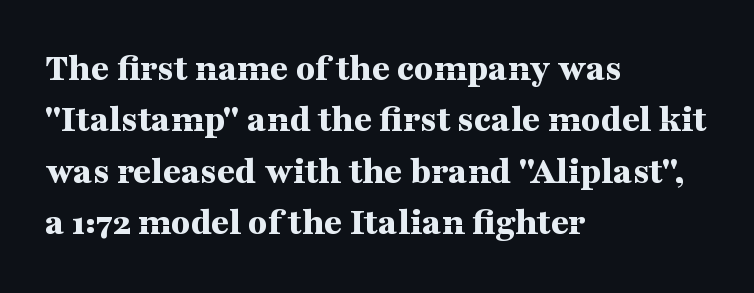
Q: Is the text bold? A: Yes.
Q: Is the text italic (slanted)? A: No, it is upright.
Q: Is the typeface a serif or a sans-serif typeface? A: Serif.
Q: Is the text underlined? A: No.
Q: How is the paragraph aligned? A: Left-aligned.
Q: Is the spacing between letters normal or unusually wide? A: Normal.
Q: Is the spacing between lines tight, normal or loose? A: Normal.
Q: Width (condensed, normal, or wide)? A: Wide.
Q: Stroke contrast? A: Medium.
Q: x-height? A: Medium.
Q: Monospaced? A: No.
